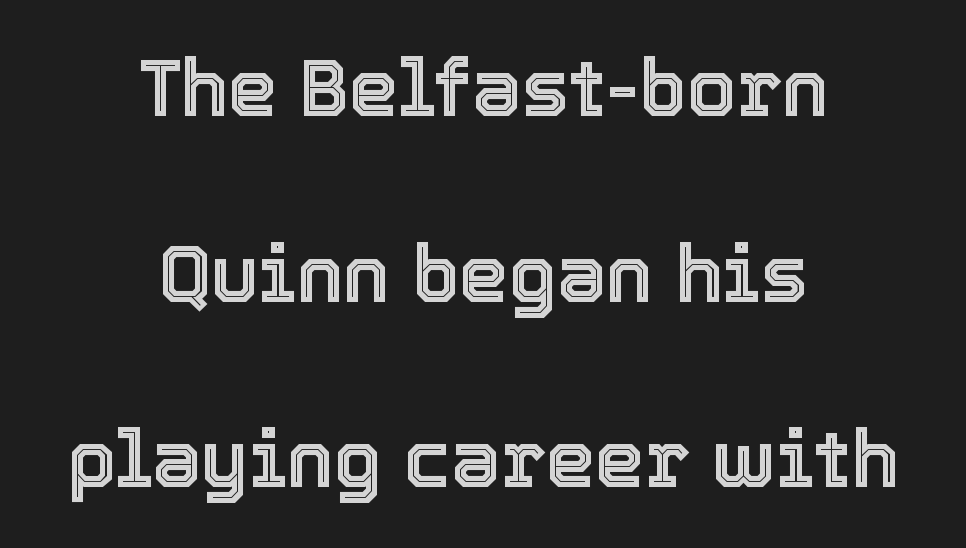
{"italic": "no", "width": "normal", "x_height": "medium", "monospaced": "no", "underline": "no", "align": "center", "line_spacing": "loose", "line_spacing_ratio": 2.35, "letter_spacing": "normal", "letter_spacing_em": 0.0, "glyph_px": 79}
